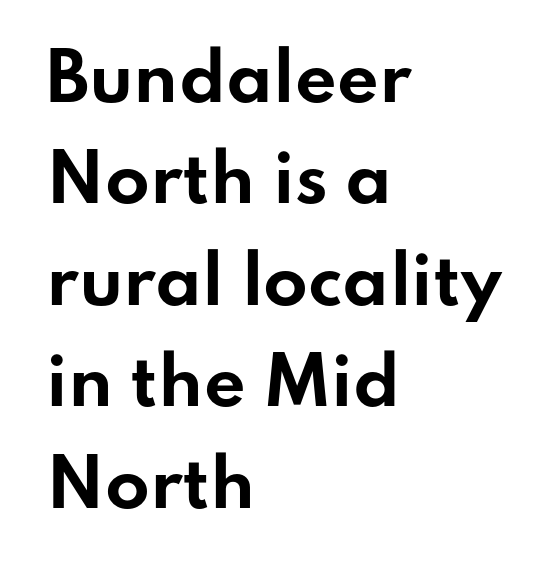
Italic: no, the glyphs are upright roman. A bare baseline throughout the passage. This sample is left-justified, so line endings fall wherever the words run out. Summary of weight: heavy, a full bold.
